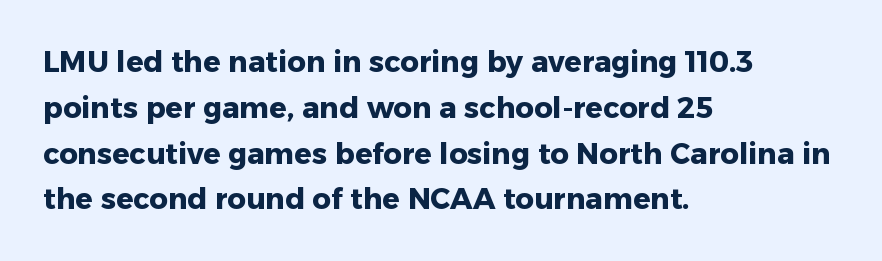
The passage shown is typeset with a sans-serif family. The space directly below the letters is spotless. This sample is left-justified, so line endings fall wherever the words run out. The lettering stays uniformly vertical, giving the passage a roman look. Think of a printed novel: that variable character pitch is what you see here. The passage shown has conventional tracking throughout.
